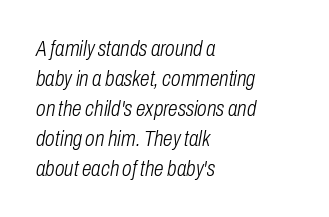
Q: Is the text bold? A: No.
Q: Is the text italic (slanted)? A: Yes, it leans right by about 10 degrees.
Q: Is the text underlined? A: No.
Q: How is the paragraph aligned? A: Left-aligned.
Q: Is the spacing between letters normal or unusually wide? A: Normal.
Q: Is the spacing between lines tight, normal or loose? A: Normal.
